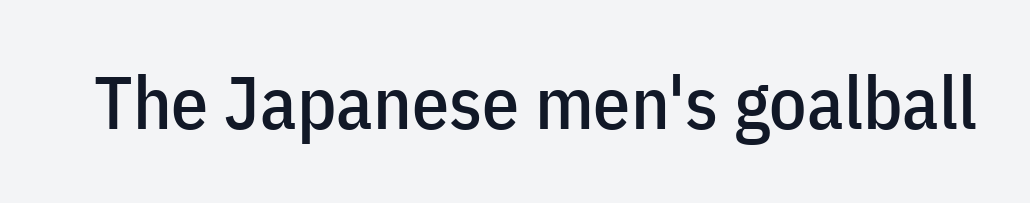
{"serif": "no", "italic": "no", "width": "condensed", "stroke_contrast": "low", "x_height": "medium", "monospaced": "no", "underline": "no", "letter_spacing": "normal", "letter_spacing_em": 0.0, "glyph_px": 74}
